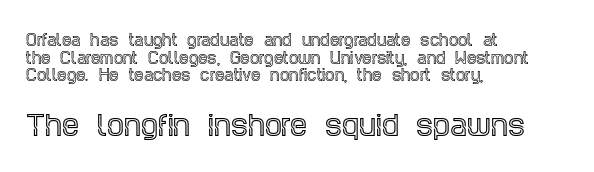
{"italic": "no", "underline": "no", "align": "left", "line_spacing_ratio": 1.17, "letter_spacing": "normal", "letter_spacing_em": 0.0, "larger_block": "second", "size_ratio": 1.8, "glyph_px": 27}
